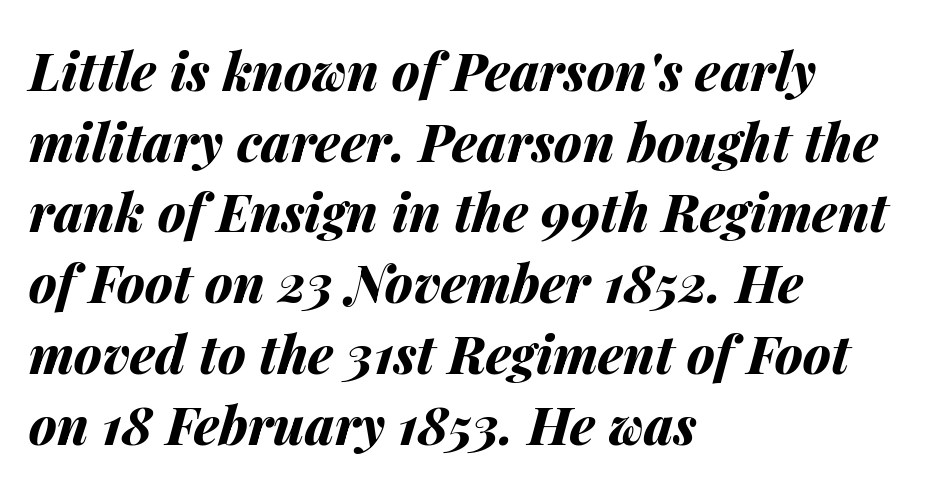
{"italic": "yes", "lean": "right", "slant_degrees": 14, "bold": "yes", "weight": "bold", "width": "normal", "stroke_contrast": "medium", "x_height": "medium", "monospaced": "no", "underline": "no", "align": "left", "line_spacing": "normal", "line_spacing_ratio": 1.36, "letter_spacing": "normal", "letter_spacing_em": 0.0, "glyph_px": 52}
